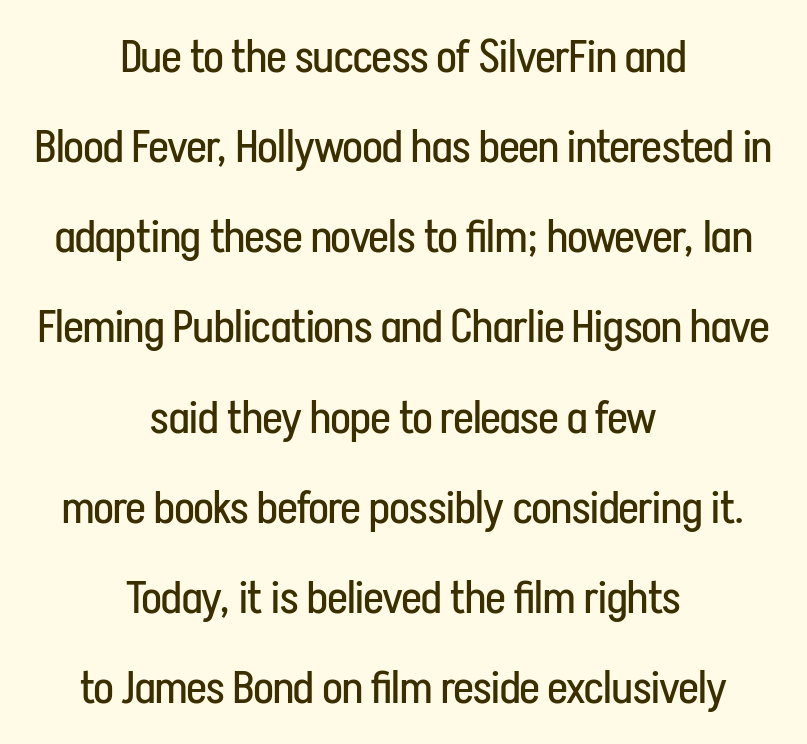
The letterforms sit at book weight or below. Serifs: no, the terminals of the letterforms are clean. The letters sit at their default tracking, neither squeezed nor spread. The passage is arranged like a title page — every line centered. This sample has the flowing, uneven cadence of proportional lettering.
